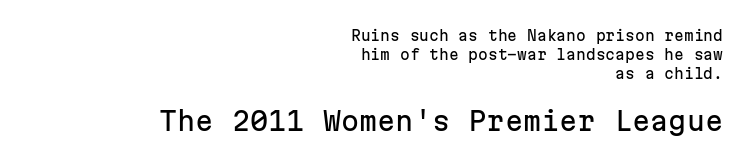
{"italic": "no", "underline": "no", "align": "right", "line_spacing": "normal", "line_spacing_ratio": 1.36, "letter_spacing": "normal", "letter_spacing_em": 0.0, "larger_block": "second", "size_ratio": 1.86, "glyph_px": 26}
